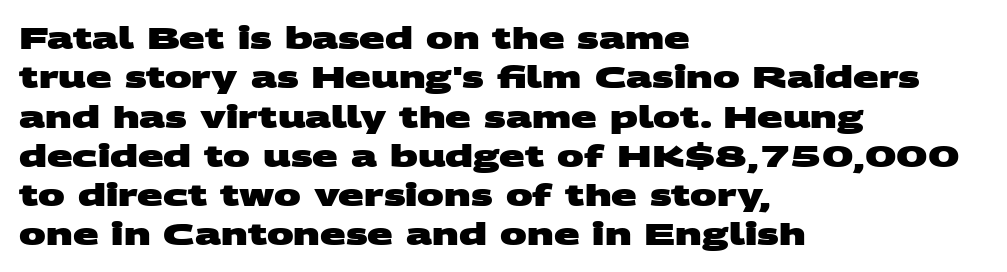
The image shows 30 px heavy, wide sans-serif type; set left-aligned, normal line spacing (1.31x), normal letter spacing, not underlined; medium stroke contrast and a large x-height.
